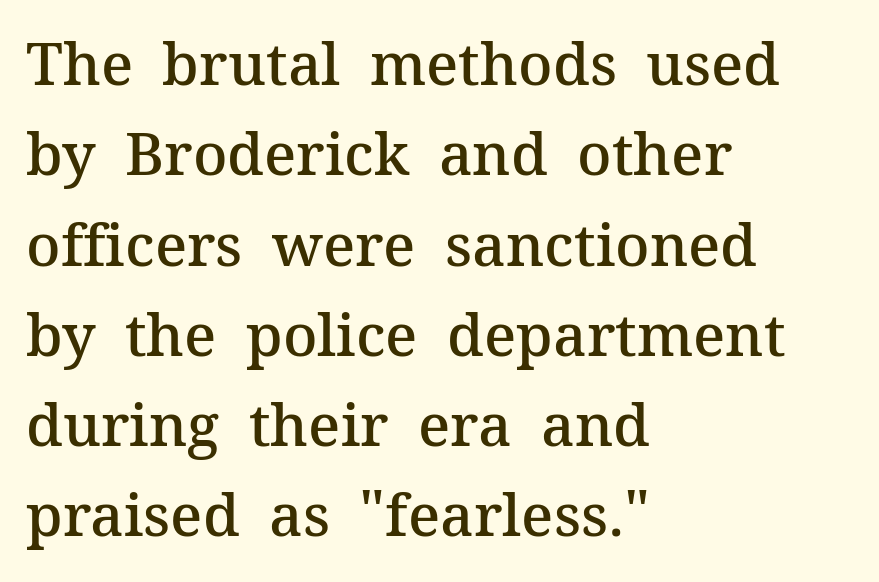
{"serif": "yes", "italic": "no", "bold": "semi", "weight": "semibold", "width": "normal", "stroke_contrast": "medium", "x_height": "medium", "monospaced": "no", "underline": "no", "align": "left", "line_spacing": "normal", "line_spacing_ratio": 1.53, "letter_spacing": "normal", "letter_spacing_em": 0.0, "glyph_px": 59}
